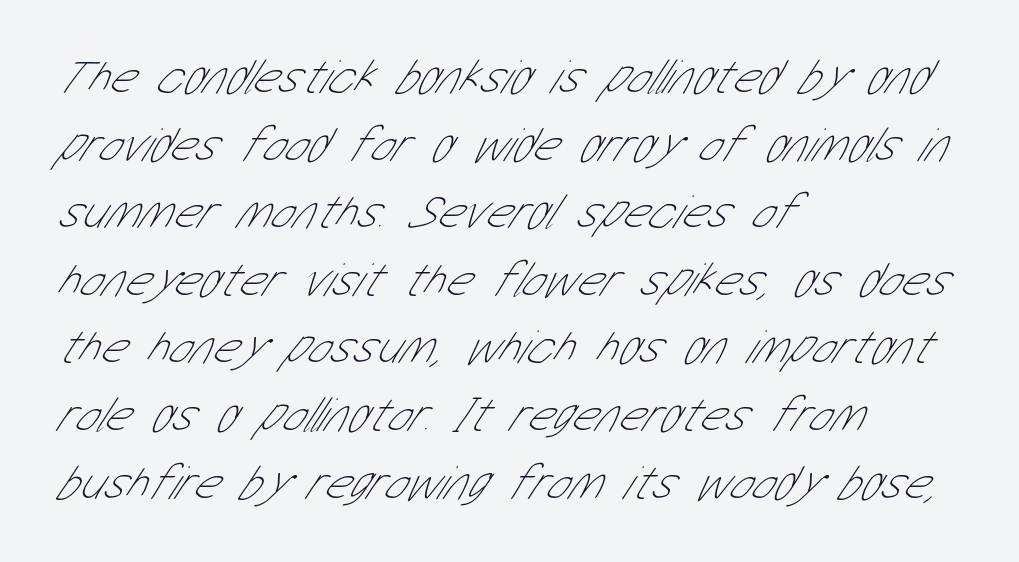
{"serif": "no", "bold": "no", "weight": "thin", "width": "condensed", "stroke_contrast": "low", "x_height": "medium", "monospaced": "no", "underline": "no", "align": "left", "line_spacing": "normal", "line_spacing_ratio": 1.38, "letter_spacing": "normal", "letter_spacing_em": 0.0, "glyph_px": 49}
